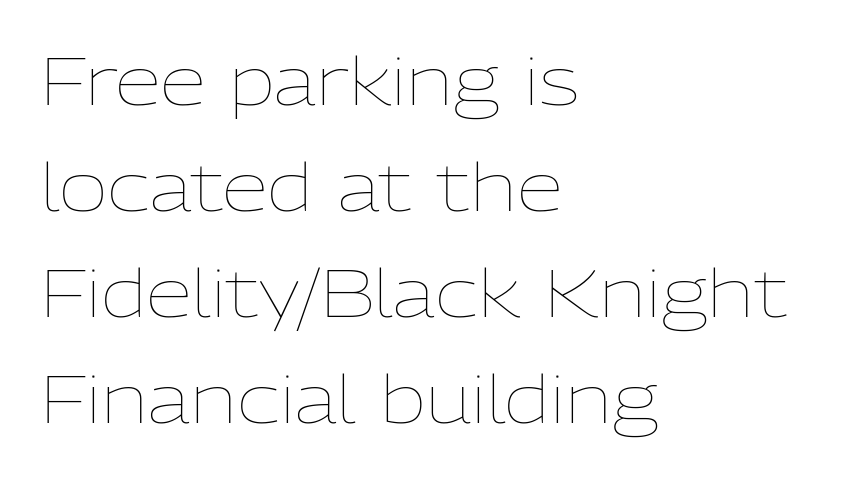
No extra ink here — the face is not bold. Short and long lines alike share a common starting point at left. Designer's note — italics off, roman on. Spacing between characters is what you'd get straight out of the box. The specimen omits any rule beneath the text block's lines. Think of a printed novel: that variable character pitch is what you see here.
